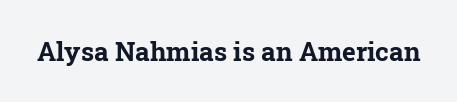
Only glyphs here, with clear space below each row. Rendered with straight, roman letterforms. The glyphs have the mass of a bold cut. Observe the ordinary spacing: letters are neighbours, not strangers.
